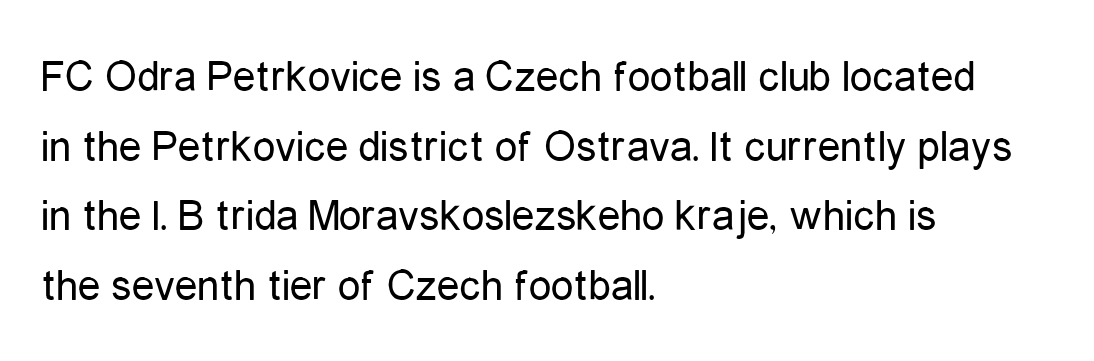
The image shows 45 px regular-weight, condensed sans-serif type, upright; set left-aligned, normal line spacing (1.55x), normal letter spacing, not underlined; low stroke contrast and a medium x-height.
